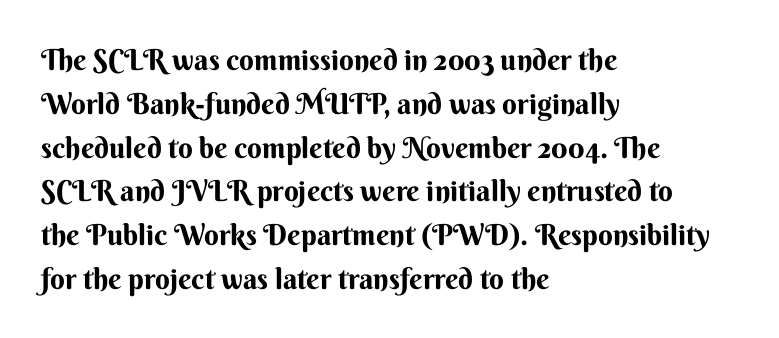
{"serif": "no", "italic": "no", "width": "normal", "stroke_contrast": "medium", "x_height": "small", "monospaced": "no", "underline": "no", "align": "left", "line_spacing": "normal", "line_spacing_ratio": 1.51, "letter_spacing": "normal", "letter_spacing_em": 0.0, "glyph_px": 29}
